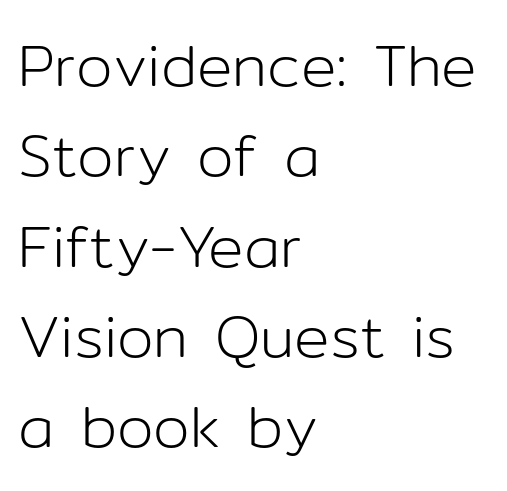
Q: Is the text bold? A: No.
Q: Is the text italic (slanted)? A: No, it is upright.
Q: Is the typeface a serif or a sans-serif typeface? A: Sans-serif.
Q: Is the text underlined? A: No.
Q: How is the paragraph aligned? A: Left-aligned.
Q: Is the spacing between letters normal or unusually wide? A: Normal.
Q: Is the spacing between lines tight, normal or loose? A: Normal.
Q: Width (condensed, normal, or wide)? A: Normal.
Q: Stroke contrast? A: Low.
Q: x-height? A: Medium.
Q: Monospaced? A: No.
